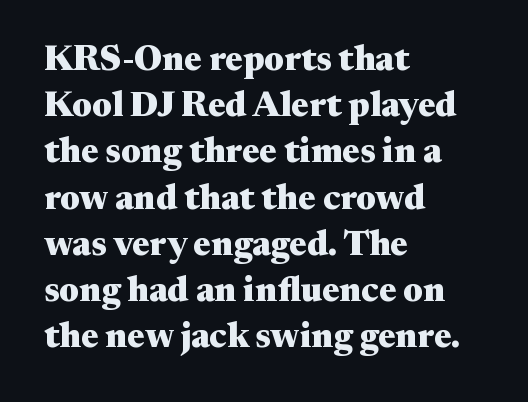
The image shows 35 px heavy, wide serif type, upright; set left-aligned, normal line spacing (1.32x), normal letter spacing, not underlined; medium stroke contrast and a medium x-height.
